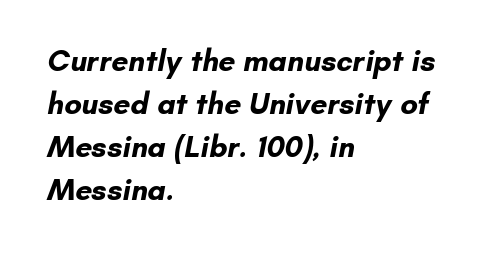
The image shows 30 px bold sans-serif type; set left-aligned, normal line spacing (1.43x), normal letter spacing, not underlined; low stroke contrast and a small x-height.
